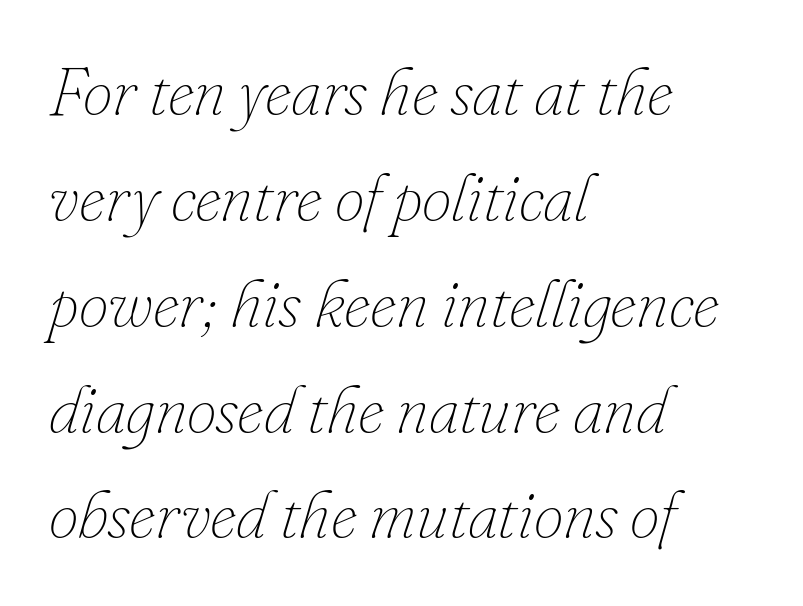
The image shows 67 px thin type, italic (leaning right); set left-aligned, normal line spacing (1.58x), normal letter spacing, not underlined; low stroke contrast and a small x-height.
